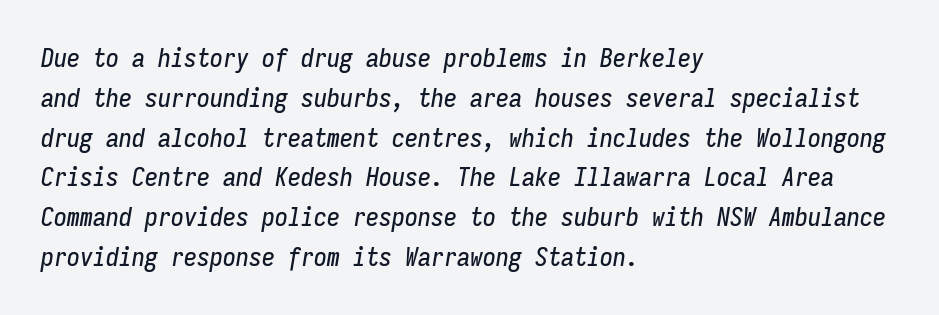
The image shows 26 px text type, italic (leaning right); set left-aligned, normal line spacing (1.53x), normal letter spacing, not underlined.
